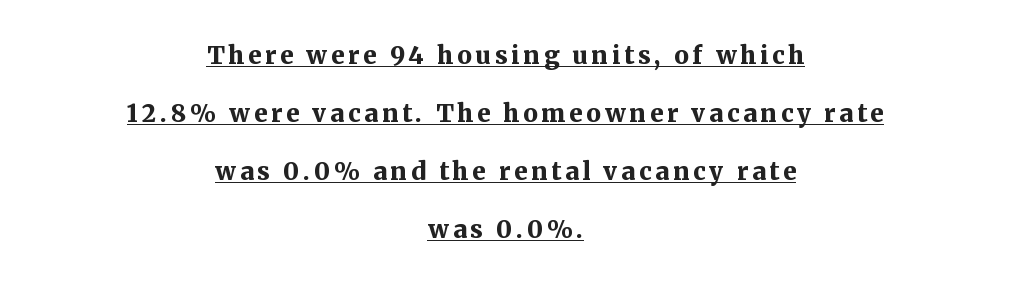
Q: Is the text bold? A: Yes.
Q: Is the text italic (slanted)? A: No, it is upright.
Q: Is the text underlined? A: Yes.
Q: How is the paragraph aligned? A: Centered.
Q: Is the spacing between lines tight, normal or loose? A: Loose.
